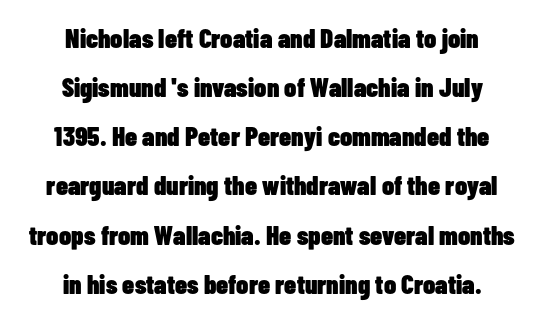
Q: Is the text bold? A: Yes.
Q: Is the text italic (slanted)? A: No, it is upright.
Q: Is the text underlined? A: No.
Q: How is the paragraph aligned? A: Centered.
Q: Is the spacing between letters normal or unusually wide? A: Normal.
